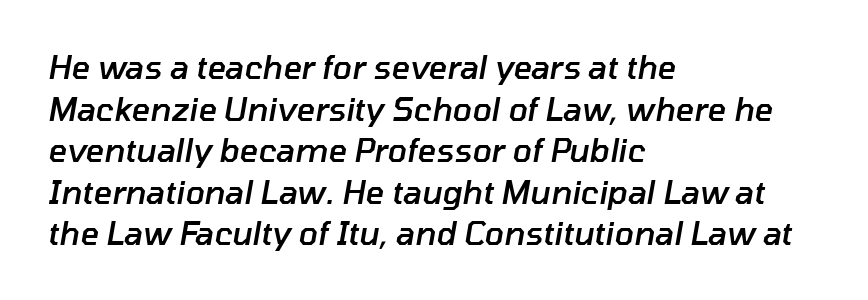
Q: Is the text bold? A: Semi-bold.
Q: Is the text italic (slanted)? A: Yes, it leans right by about 10 degrees.
Q: Is the text underlined? A: No.
Q: How is the paragraph aligned? A: Left-aligned.
Q: Is the spacing between letters normal or unusually wide? A: Normal.
Q: Is the spacing between lines tight, normal or loose? A: Normal.
Q: Width (condensed, normal, or wide)? A: Normal.
Q: Stroke contrast? A: Low.
Q: x-height? A: Medium.
Q: Monospaced? A: No.
